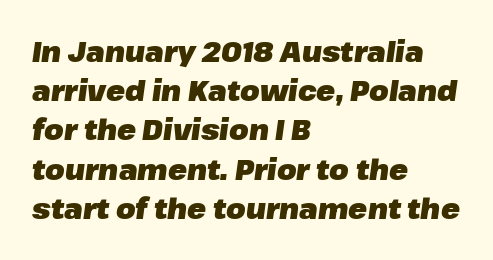
Q: Is the text bold? A: Yes.
Q: Is the text italic (slanted)? A: Yes, it leans right by about 8 degrees.
Q: Is the text underlined? A: No.
Q: How is the paragraph aligned? A: Left-aligned.
Q: Is the spacing between letters normal or unusually wide? A: Normal.
Q: Is the spacing between lines tight, normal or loose? A: Normal.
Q: Width (condensed, normal, or wide)? A: Normal.
Q: Stroke contrast? A: Low.
Q: x-height? A: Medium.
Q: Monospaced? A: No.
